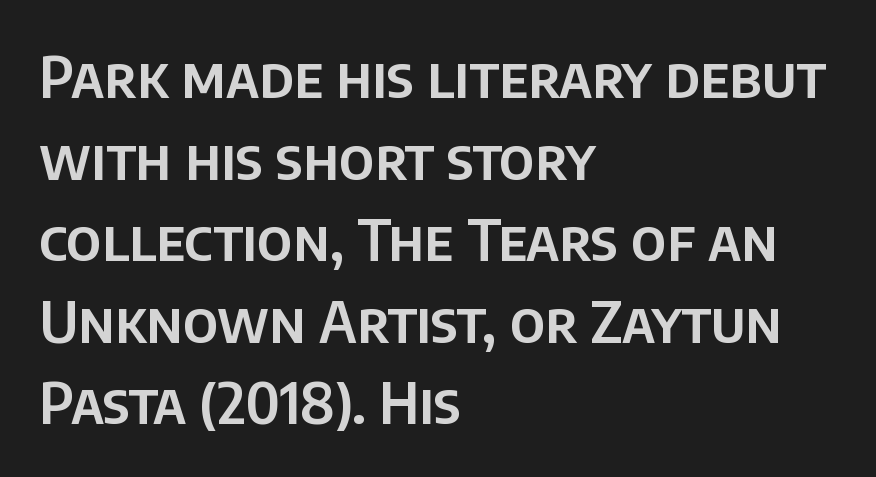
The image shows 57 px sans-serif type, upright; set left-aligned, normal line spacing (1.43x), normal letter spacing, not underlined; low stroke contrast and a large x-height.
